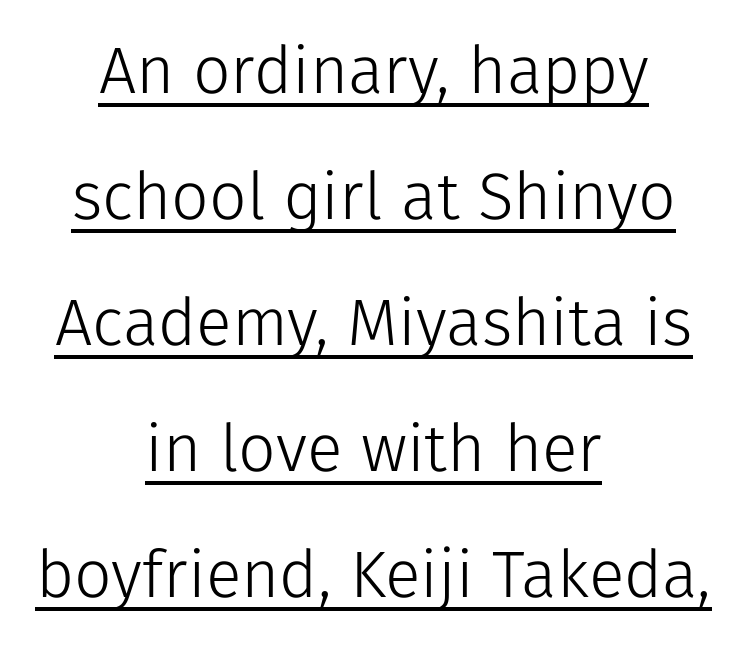
Q: Is the text bold? A: No.
Q: Is the text italic (slanted)? A: No, it is upright.
Q: Is the typeface a serif or a sans-serif typeface? A: Sans-serif.
Q: Is the text underlined? A: Yes.
Q: How is the paragraph aligned? A: Centered.
Q: Is the spacing between letters normal or unusually wide? A: Normal.
Q: Is the spacing between lines tight, normal or loose? A: Loose.
Q: Width (condensed, normal, or wide)? A: Normal.
Q: Stroke contrast? A: Low.
Q: x-height? A: Medium.
Q: Monospaced? A: No.
